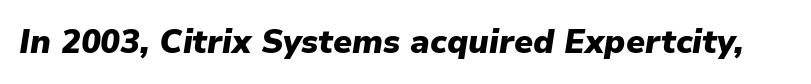
Q: Is the text bold? A: Yes.
Q: Is the text italic (slanted)? A: Yes, it leans right by about 9 degrees.
Q: Is the text underlined? A: No.
Q: Is the spacing between letters normal or unusually wide? A: Normal.
Q: Width (condensed, normal, or wide)? A: Normal.
Q: Stroke contrast? A: Low.
Q: x-height? A: Medium.
Q: Monospaced? A: No.
